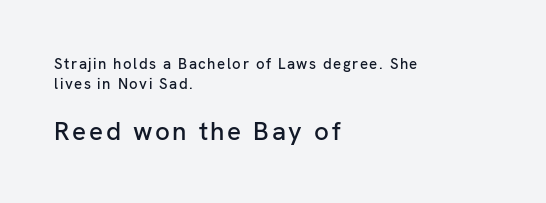
Ascenders rise straight up at ninety degrees. The letters in the lower block stand taller than those in the block above. Notice how the passage keeps a crisp vertical edge on the left only. The words here are not underlined. How would I describe the line gaps? Plain and ordinary.
